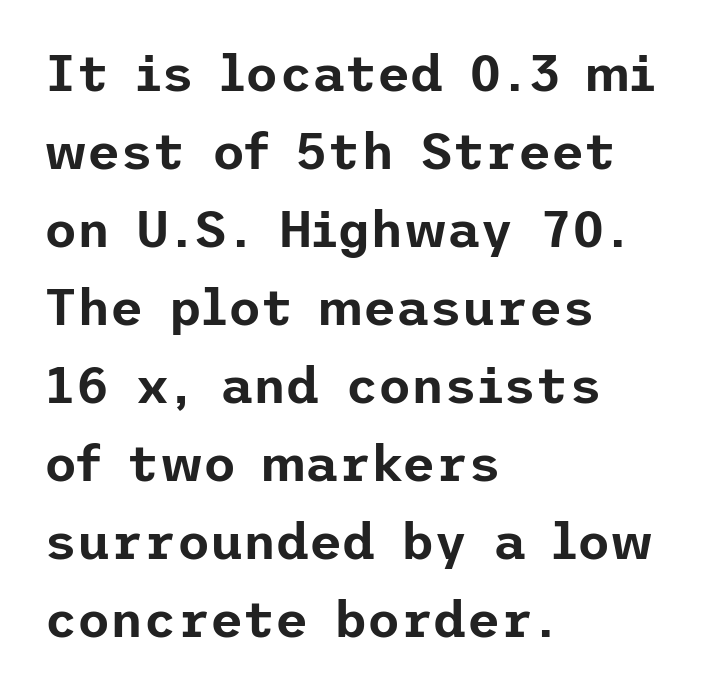
{"serif": "no", "italic": "no", "width": "normal", "stroke_contrast": "low", "x_height": "medium", "underline": "no", "align": "left", "line_spacing": "normal", "line_spacing_ratio": 1.53, "letter_spacing": "normal", "letter_spacing_em": 0.0, "glyph_px": 51}
